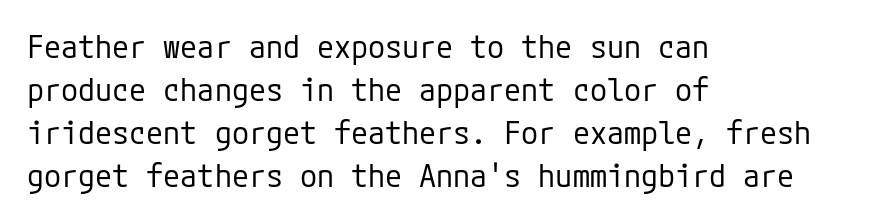
A quiet, ordinary-to-light weight characterises the typeface. In terms of leading, this rendering sits right in the middle. No word sits above an underline. A classic flush-left, rag-right setting is used for this passage.
